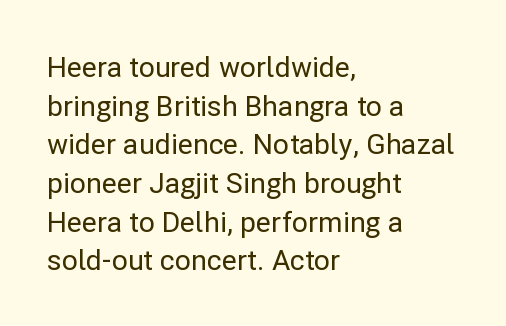
Leftover space on each line is placed entirely after the last word. Grotesque or geometric, the face here clearly has no serifs. Notice how the stems are strictly vertical — no italics here. The gap between lines stays unmarked. The face used here is proportionally spaced, like ordinary book or web type. The vertical gap from one line to the next is medium.
